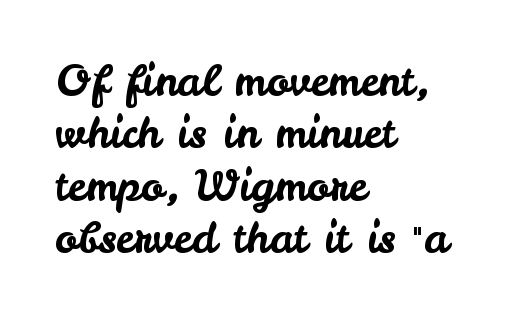
{"serif": "no", "width": "normal", "stroke_contrast": "low", "x_height": "small", "monospaced": "no", "underline": "no", "align": "left", "line_spacing": "normal", "line_spacing_ratio": 1.25, "letter_spacing": "normal", "letter_spacing_em": 0.0, "glyph_px": 42}
